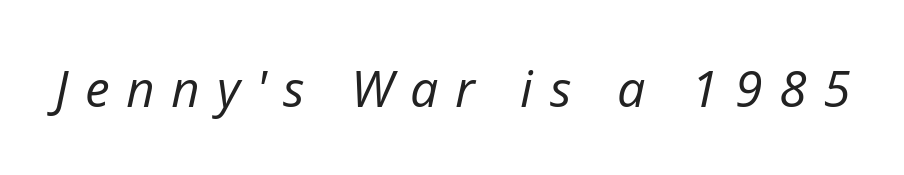
The image shows 50 px regular-weight type, italic (leaning right); set unusually wide letter spacing (+0.33 em), not underlined; low stroke contrast and a medium x-height.
